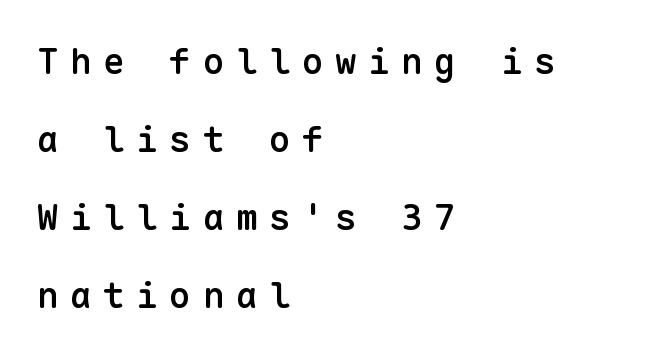
The image shows 36 px semibold sans-serif type, upright, monospaced; set left-aligned, loose line spacing (2.17x), unusually wide letter spacing (+0.32 em), not underlined; low stroke contrast and a medium x-height.
